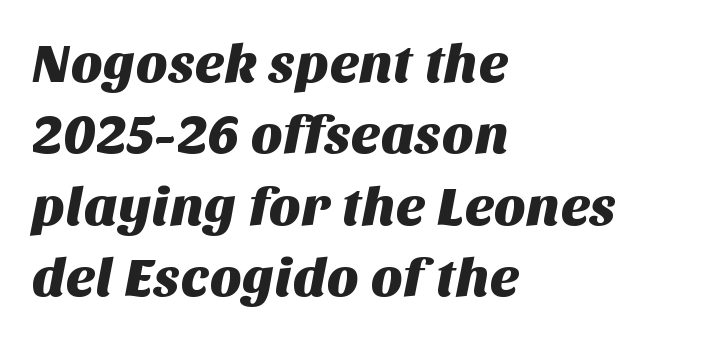
{"serif": "no", "width": "normal", "stroke_contrast": "medium", "x_height": "large", "monospaced": "no", "underline": "no", "align": "left", "line_spacing": "normal", "line_spacing_ratio": 1.3, "letter_spacing": "normal", "letter_spacing_em": 0.0, "glyph_px": 55}
